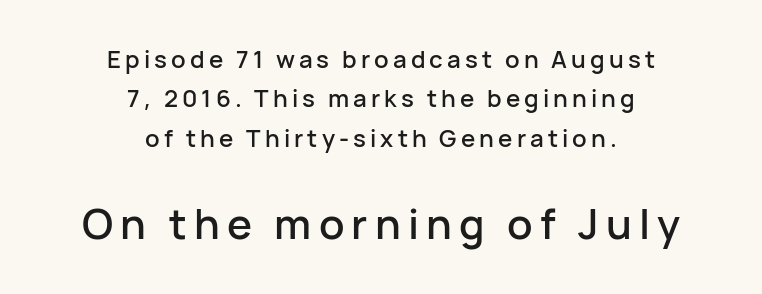
The image shows 42 px sans-serif type, upright; set centered, normal line spacing (1.64x), not underlined; the second (bottom) block is 1.75x larger; low stroke contrast and a medium x-height.
